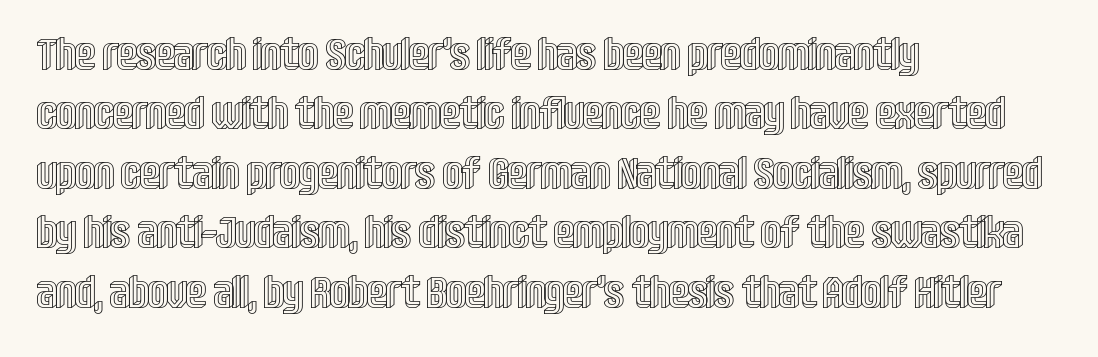
This rendering uses left alignment, leaving the right contour irregular. This sample has the flowing, uneven cadence of proportional lettering. Characters follow at the spacing the type designer built in. Rule under the text: the space is simply empty. In terms of posture, this sample is upright. These lines sit exactly where default settings would place them.
